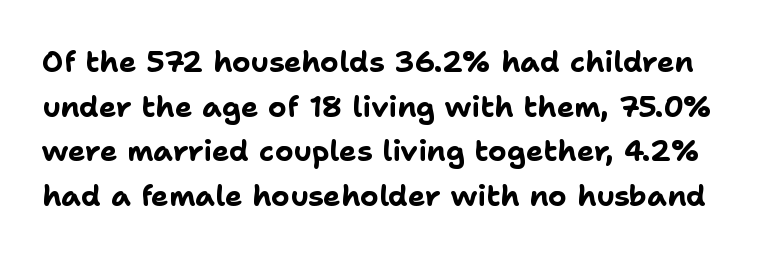
Q: Is the text bold? A: Yes.
Q: Is the text italic (slanted)? A: No, it is upright.
Q: Is the typeface a serif or a sans-serif typeface? A: Sans-serif.
Q: Is the text underlined? A: No.
Q: Is the spacing between letters normal or unusually wide? A: Normal.
Q: Is the spacing between lines tight, normal or loose? A: Normal.
Q: Width (condensed, normal, or wide)? A: Normal.
Q: Stroke contrast? A: Low.
Q: x-height? A: Medium.
Q: Monospaced? A: No.
